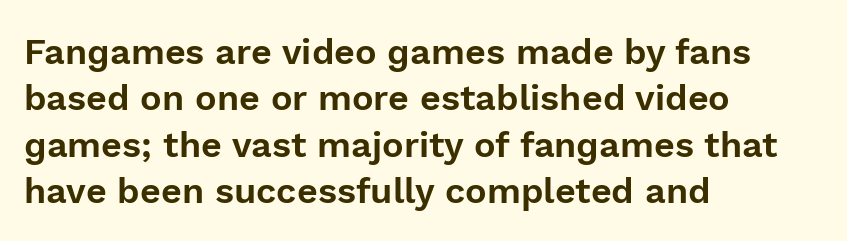
The image shows 36 px sans-serif type, upright; set left-aligned, normal line spacing (1.29x), normal letter spacing, not underlined; a medium x-height.
